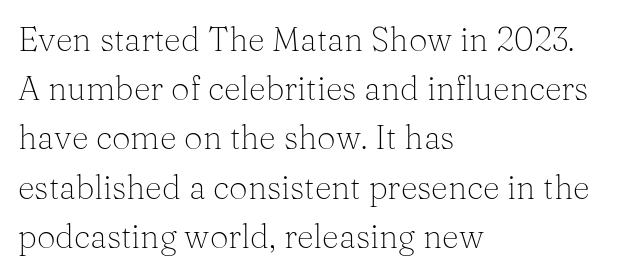
The passage shown is not underscored anywhere. Whoever set this chose a conventional vertical rhythm. Default kerning and tracking; the words read as compact shapes. Rendered with straight, roman letterforms. Short and long lines alike share a common starting point at left. This rendering employs a face with finishing strokes, i.e., a serif.
